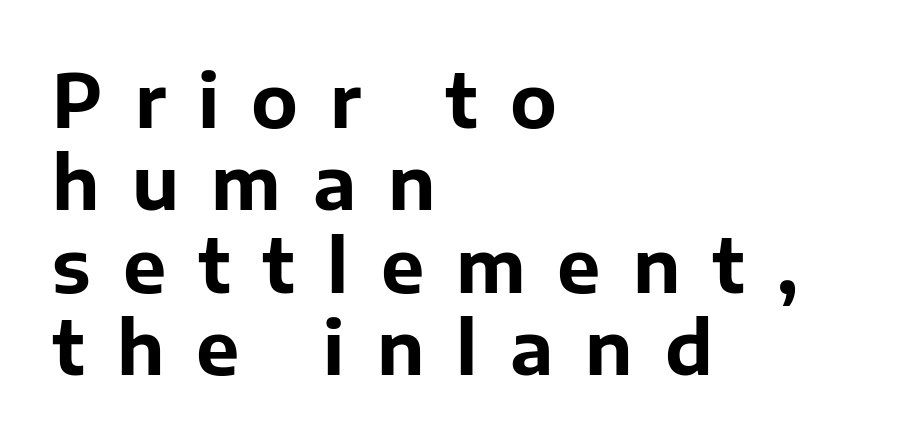
Honestly, the letter spacing is so wide it's the main thing you notice. You can tell it's not italic because the verticals are truly vertical. Heft: maximum for text — a bold. Leading is clearly below the norm, producing a dense column.
